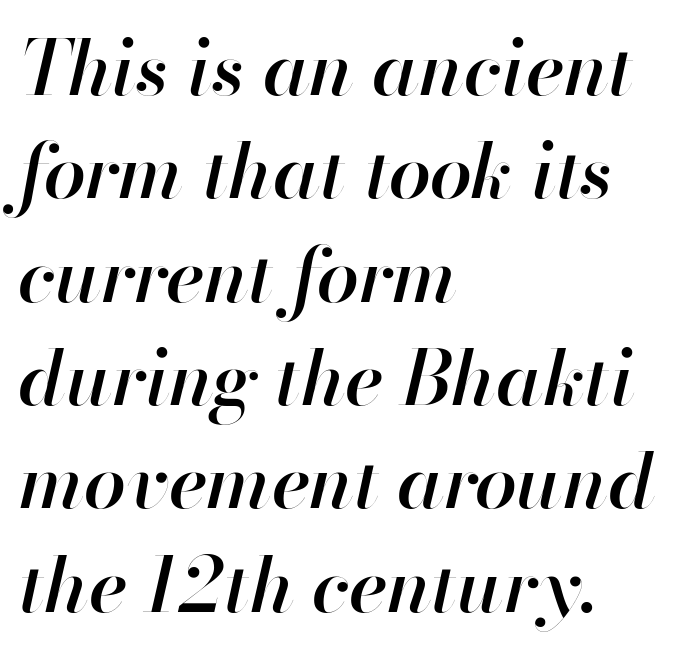
{"italic": "yes", "lean": "right", "slant_degrees": 13, "bold": "semi", "weight": "semibold", "width": "normal", "stroke_contrast": "high", "x_height": "small", "monospaced": "no", "underline": "no", "align": "left", "line_spacing": "normal", "line_spacing_ratio": 1.36, "letter_spacing": "normal", "letter_spacing_em": 0.0, "glyph_px": 76}
